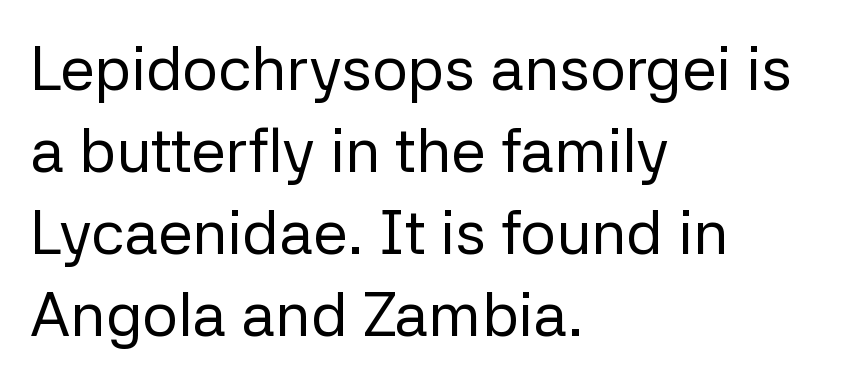
The image shows 62 px regular-weight sans-serif type, upright; set left-aligned, normal line spacing (1.32x), normal letter spacing, not underlined; low stroke contrast and a medium x-height.
